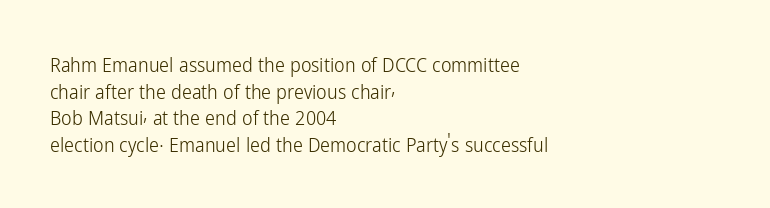
The image shows 20 px text type, upright; set left-aligned, normal line spacing (1.33x), normal letter spacing, not underlined.
